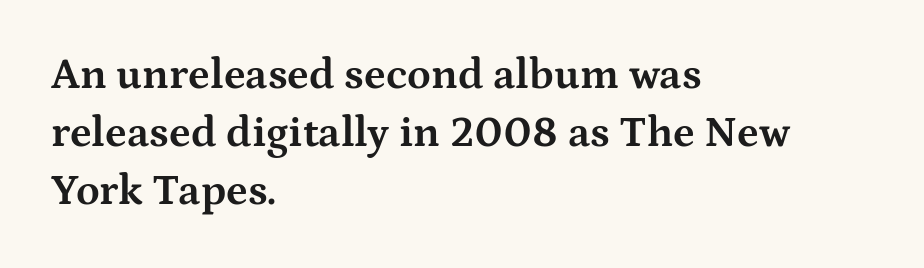
The image shows 43 px bold, wide serif type, upright; set left-aligned, normal line spacing (1.35x), normal letter spacing, not underlined; medium stroke contrast and a medium x-height.
